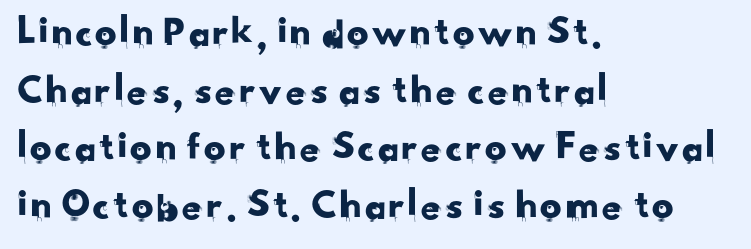
Q: Is the typeface a serif or a sans-serif typeface? A: Sans-serif.
Q: Is the text underlined? A: No.
Q: How is the paragraph aligned? A: Left-aligned.
Q: Is the spacing between letters normal or unusually wide? A: Normal.
Q: Is the spacing between lines tight, normal or loose? A: Normal.
Q: Width (condensed, normal, or wide)? A: Normal.
Q: Stroke contrast? A: Low.
Q: x-height? A: Small.
Q: Monospaced? A: No.
